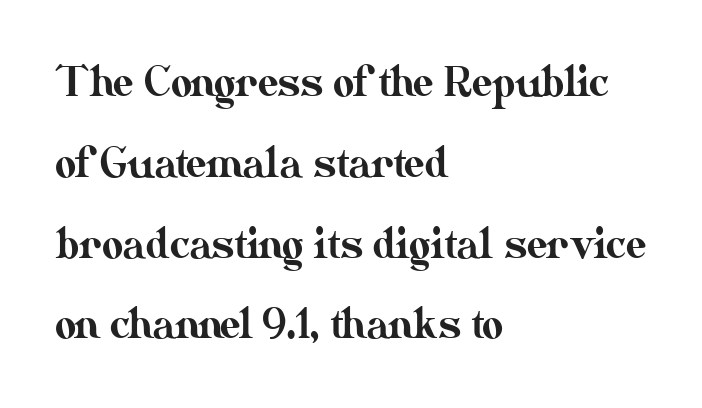
Q: Is the text italic (slanted)? A: No, it is upright.
Q: Is the text underlined? A: No.
Q: How is the paragraph aligned? A: Left-aligned.
Q: Is the spacing between letters normal or unusually wide? A: Normal.
Q: Is the spacing between lines tight, normal or loose? A: Loose.
Q: Width (condensed, normal, or wide)? A: Normal.
Q: Stroke contrast? A: Medium.
Q: x-height? A: Small.
Q: Monospaced? A: No.
